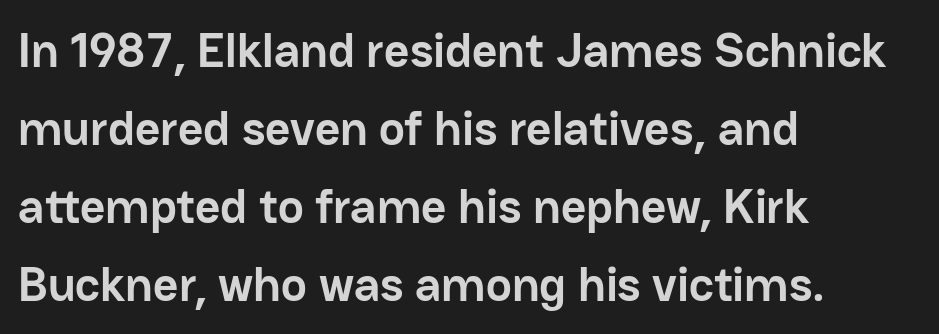
{"serif": "no", "italic": "no", "bold": "yes", "weight": "semibold", "width": "normal", "stroke_contrast": "low", "x_height": "medium", "monospaced": "no", "underline": "no", "align": "left", "line_spacing": "normal", "line_spacing_ratio": 1.59, "letter_spacing": "normal", "letter_spacing_em": 0.0, "glyph_px": 49}
